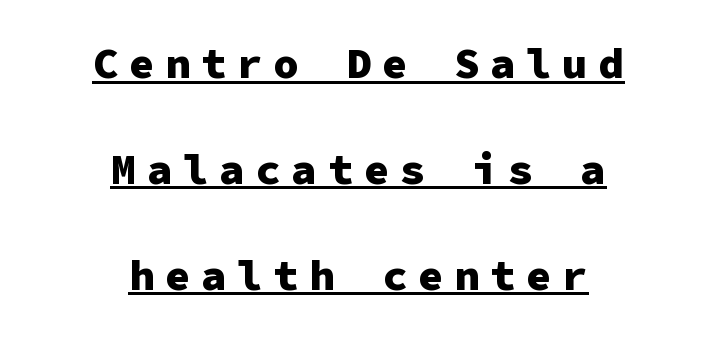
{"serif": "no", "italic": "no", "bold": "yes", "weight": "heavy", "width": "normal", "stroke_contrast": "low", "x_height": "medium", "monospaced": "yes", "underline": "yes", "align": "center", "line_spacing": "loose", "line_spacing_ratio": 2.46, "letter_spacing": "wide", "letter_spacing_em": 0.24, "glyph_px": 43}
